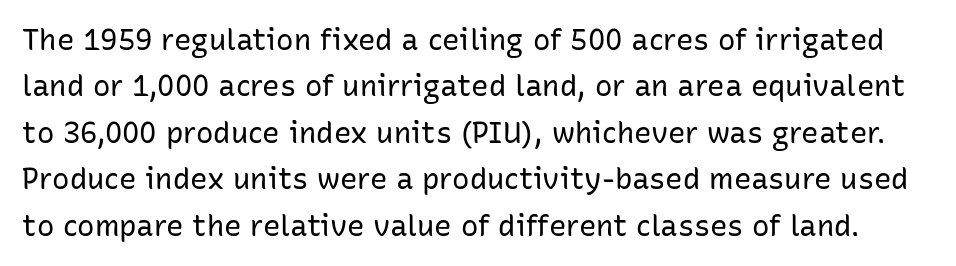
The image shows 29 px regular-weight sans-serif type, upright; set normal line spacing (1.6x), normal letter spacing, not underlined; low stroke contrast and a medium x-height.
